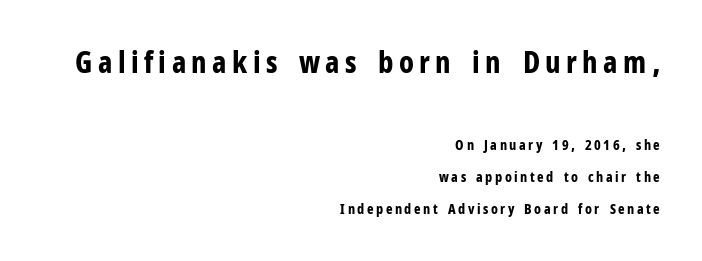
{"serif": "no", "italic": "no", "bold": "yes", "weight": "bold", "width": "condensed", "stroke_contrast": "low", "x_height": "medium", "monospaced": "no", "underline": "no", "align": "right", "line_spacing": "loose", "line_spacing_ratio": 2.29, "larger_block": "first", "size_ratio": 2.14, "glyph_px": 30}
